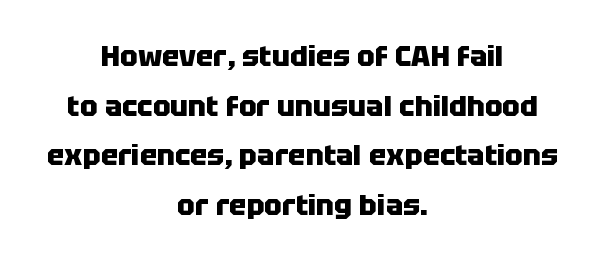
The image shows 29 px heavy sans-serif type, upright; set centered, line spacing 1.71x, normal letter spacing, not underlined; low stroke contrast and a large x-height.
